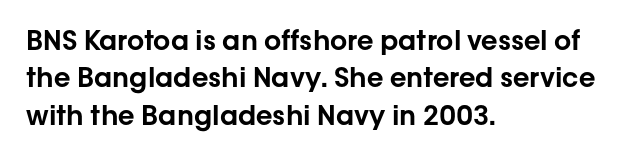
Normally led — the rows are evenly, conventionally spaced. Letter spacing: default. This is the regular roman posture of the typeface. Clear beneath every line of the passage. This rendering uses left alignment, leaving the right contour irregular.
